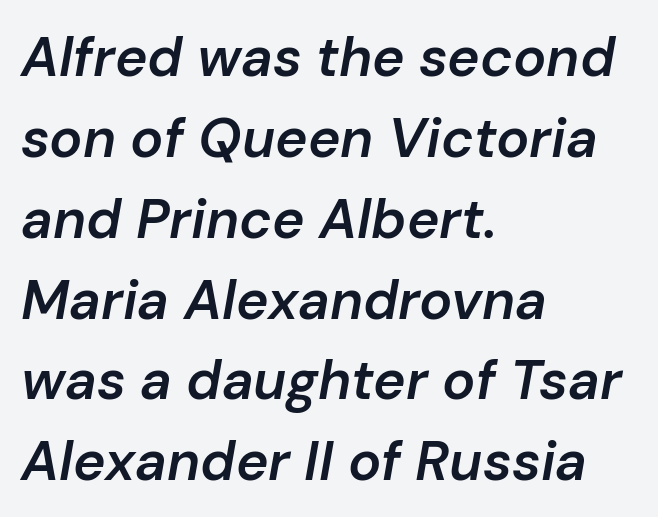
The image shows 55 px semibold type, italic (leaning right); set left-aligned, normal line spacing (1.47x), normal letter spacing, not underlined; low stroke contrast and a medium x-height.
